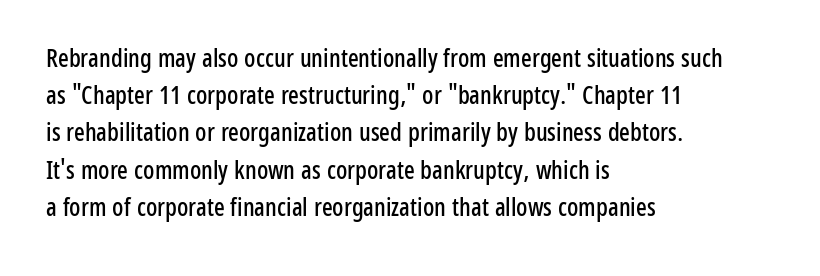
Q: Is the text italic (slanted)? A: No, it is upright.
Q: Is the text underlined? A: No.
Q: How is the paragraph aligned? A: Left-aligned.
Q: Is the spacing between letters normal or unusually wide? A: Normal.
Q: Is the spacing between lines tight, normal or loose? A: Normal.
